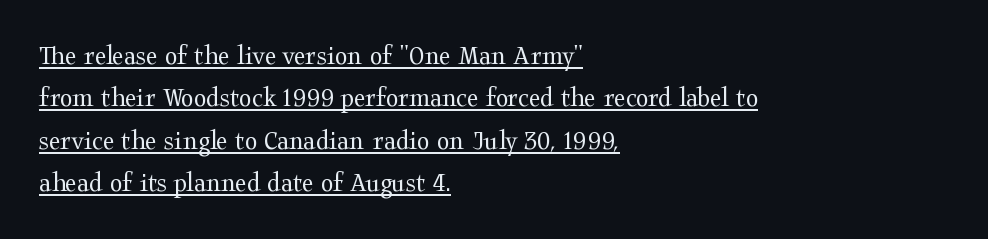
The letterforms sit at book weight or below. Every stem runs plumb, perpendicular to the baseline. Short note: letters normally spaced. The ragged edge is on the right, which tells us the setting is flush left.
